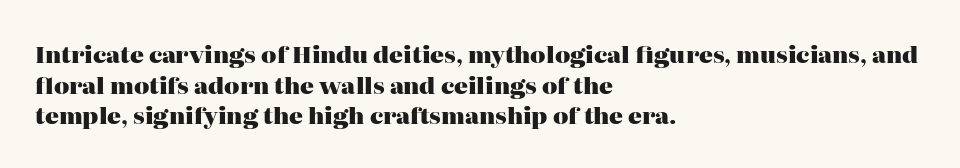
Nobody touched the tracking dial on this one. Heft: maximum for text — a bold. The rendering anchors every line to the left-hand side. The line-height multiplier appears to be the usual default.
